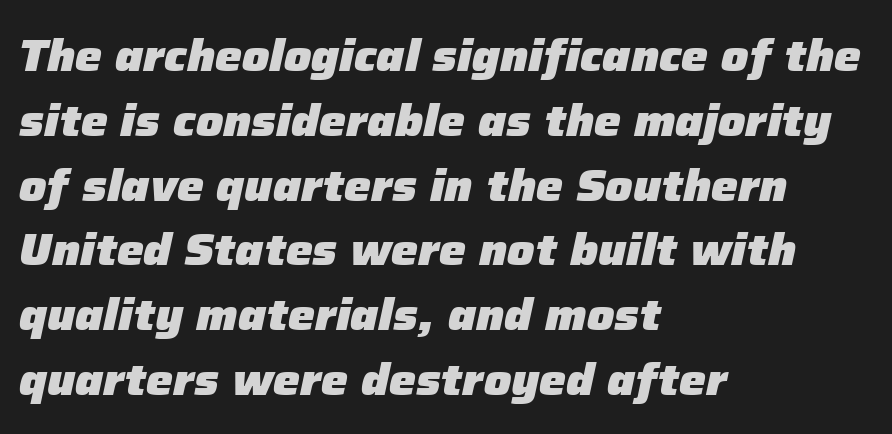
{"italic": "yes", "lean": "right", "slant_degrees": 12, "bold": "yes", "weight": "heavy", "width": "normal", "stroke_contrast": "low", "x_height": "medium", "monospaced": "no", "underline": "no", "align": "left", "line_spacing": "normal", "line_spacing_ratio": 1.44, "letter_spacing": "normal", "letter_spacing_em": 0.0, "glyph_px": 45}
